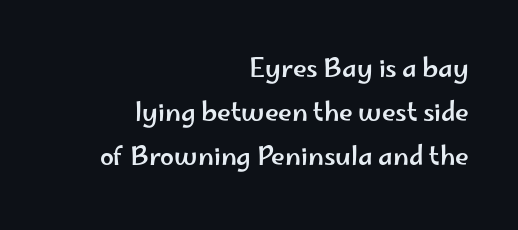
Q: Is the text italic (slanted)? A: No, it is upright.
Q: Is the text underlined? A: No.
Q: How is the paragraph aligned? A: Right-aligned.
Q: Is the spacing between letters normal or unusually wide? A: Normal.
